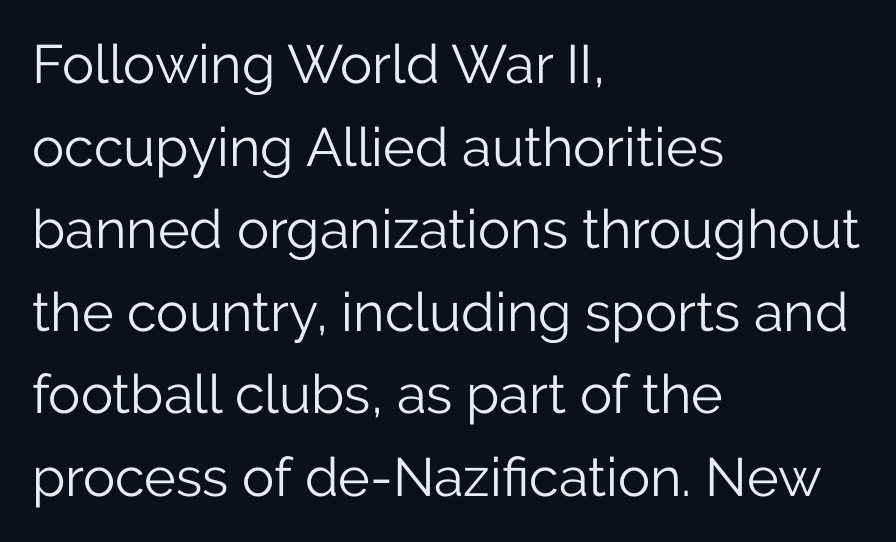
{"serif": "no", "italic": "no", "bold": "no", "weight": "light", "width": "normal", "stroke_contrast": "low", "x_height": "medium", "monospaced": "no", "underline": "no", "align": "left", "line_spacing": "normal", "line_spacing_ratio": 1.53, "letter_spacing": "normal", "letter_spacing_em": 0.0, "glyph_px": 54}
